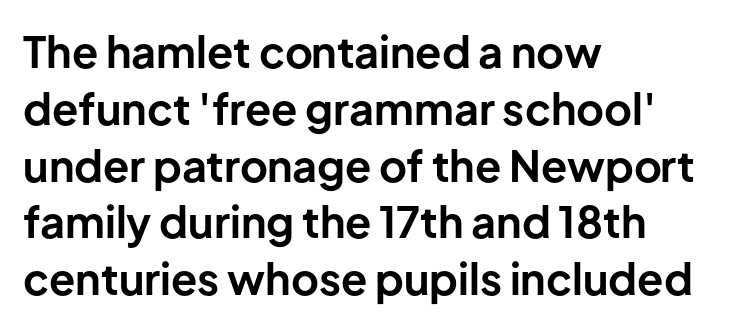
The image shows 43 px bold sans-serif type, upright; set left-aligned, normal line spacing (1.32x), normal letter spacing, not underlined; low stroke contrast and a medium x-height.
